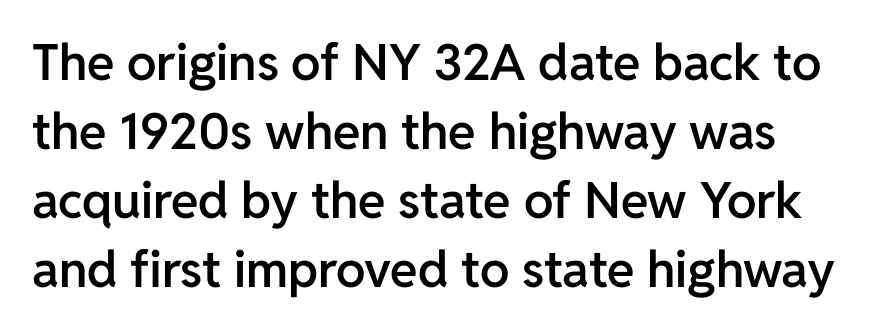
{"serif": "no", "italic": "no", "bold": "semi", "weight": "semibold", "width": "normal", "stroke_contrast": "low", "x_height": "medium", "monospaced": "no", "underline": "no", "line_spacing": "normal", "line_spacing_ratio": 1.38, "letter_spacing": "normal", "letter_spacing_em": 0.0, "glyph_px": 50}
